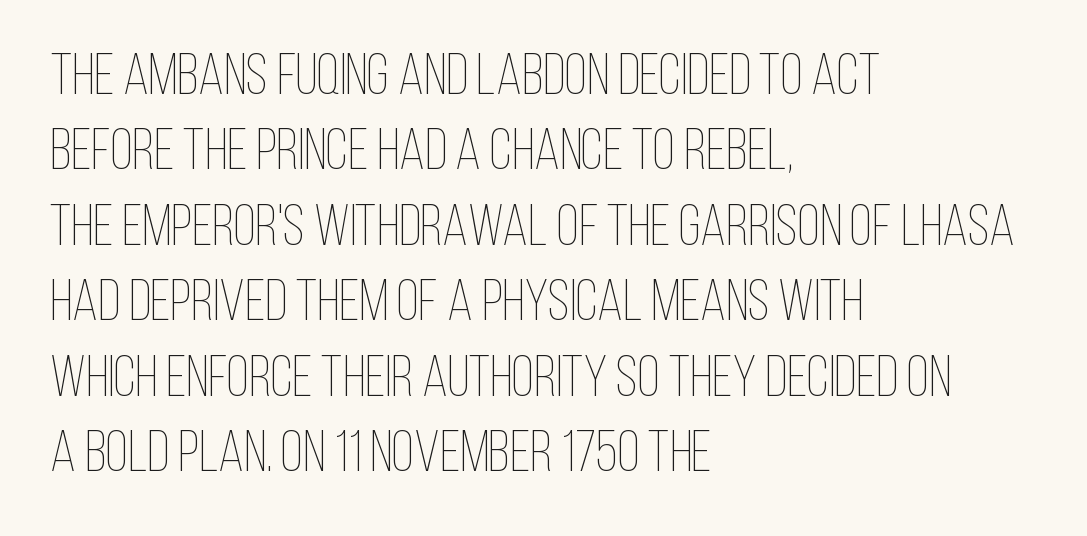
Q: Is the text bold? A: No.
Q: Is the text italic (slanted)? A: No, it is upright.
Q: Is the text underlined? A: No.
Q: How is the paragraph aligned? A: Left-aligned.
Q: Is the spacing between letters normal or unusually wide? A: Normal.
Q: Is the spacing between lines tight, normal or loose? A: Normal.
Q: Width (condensed, normal, or wide)? A: Condensed.
Q: Stroke contrast? A: Low.
Q: x-height? A: Large.
Q: Monospaced? A: No.
